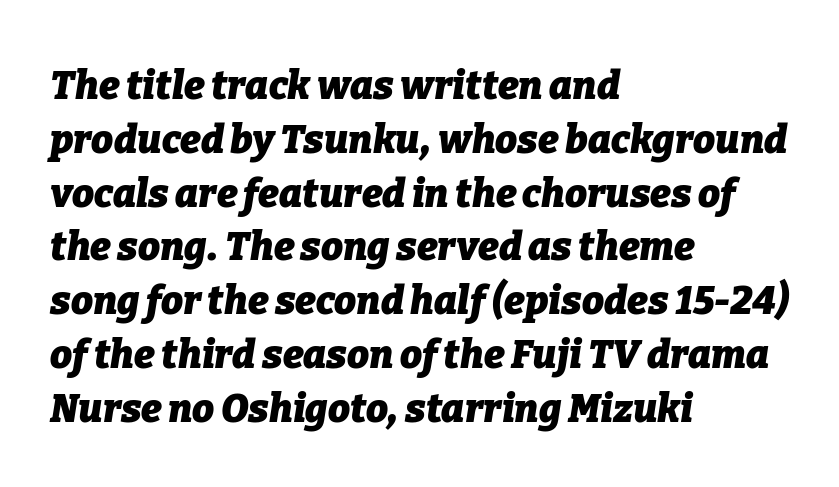
Glyph-to-glyph distance matches everyday printed text. Honestly, the row spacing looks completely unremarkable. A student would call this left alignment; a typographer would say flush left, rag right. Rule under the text: the space is simply empty. Looks like regular typesetting: each glyph gets only the width it needs. In terms of weight, the rendering is a true, heavy bold.
